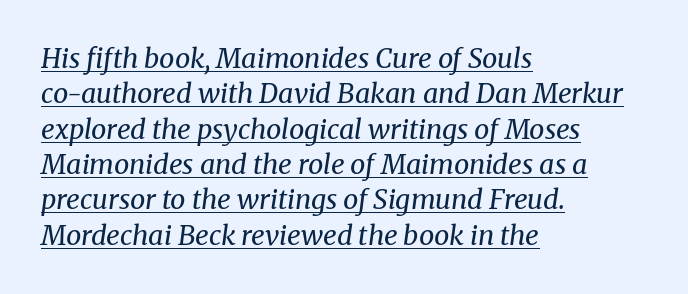
The image shows 27 px text type, italic (leaning right); set left-aligned, normal line spacing (1.31x), normal letter spacing, underlined.
